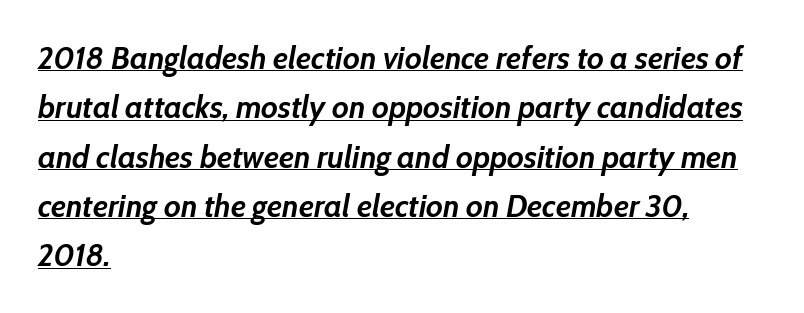
{"italic": "yes", "lean": "right", "slant_degrees": 10, "bold": "yes", "weight": "semibold", "width": "normal", "stroke_contrast": "low", "x_height": "medium", "monospaced": "no", "underline": "yes", "align": "left", "line_spacing": "normal", "line_spacing_ratio": 1.54, "letter_spacing": "normal", "letter_spacing_em": 0.0, "glyph_px": 32}
